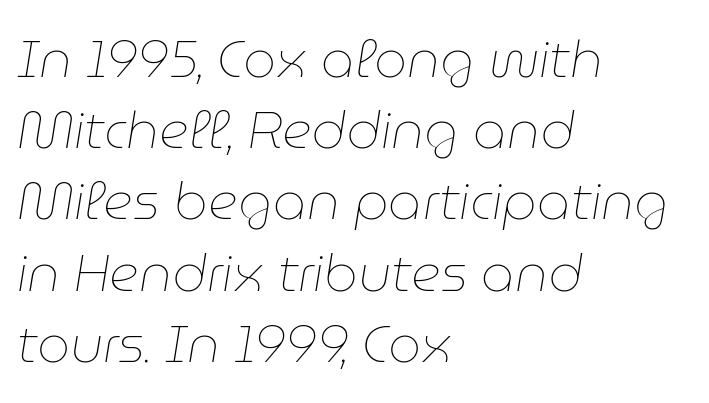
The image shows 52 px thin type, italic (leaning right); set left-aligned, normal line spacing (1.37x), normal letter spacing, not underlined; low stroke contrast and a medium x-height.
